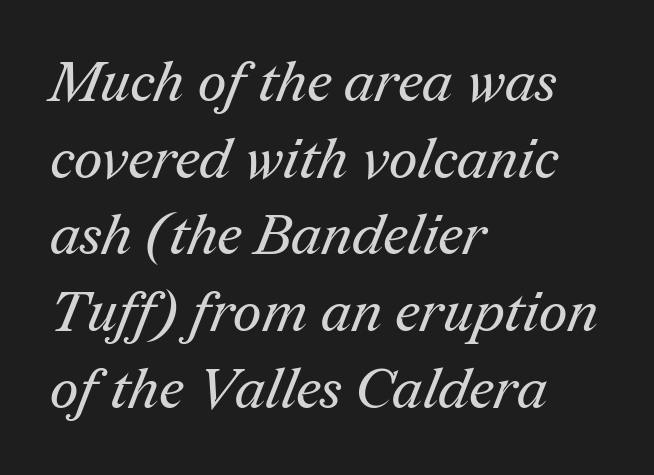
Here the designer chose a conventional face with non-uniform glyph widths. A quiet, ordinary-to-light weight characterises the typeface. Spacing between characters is what you'd get straight out of the box. This is serif lettering, the kind often seen in printed books. Whoever set this chose a conventional vertical rhythm. This sample is left-justified, so line endings fall wherever the words run out.
